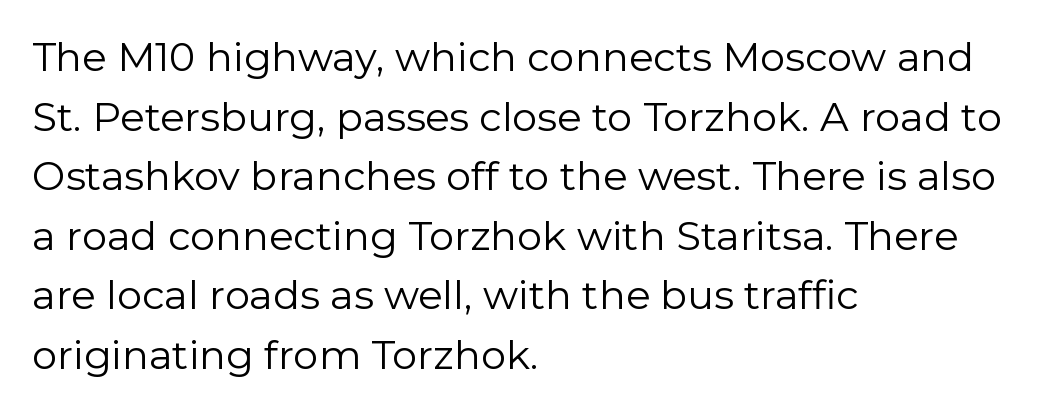
Grotesque or geometric, the face here clearly has no serifs. Does the copy run flush right? No — it runs flush left. Does the lettering tilt? It doesn't — this is upright. The line-height multiplier appears to be the usual default.
